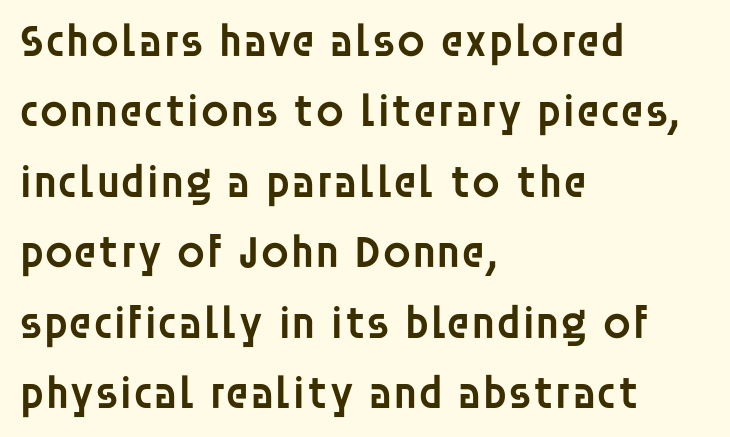
Font category for this specimen: sans-serif. This rendering features lettering with no underline. This is roman type, the default non-slanted kind. A normal amount of white space separates one row of letters from the next. The face used here is a semibold: visibly heavier than regular, lighter than bold. These lines stack with their left ends in a neat column.
